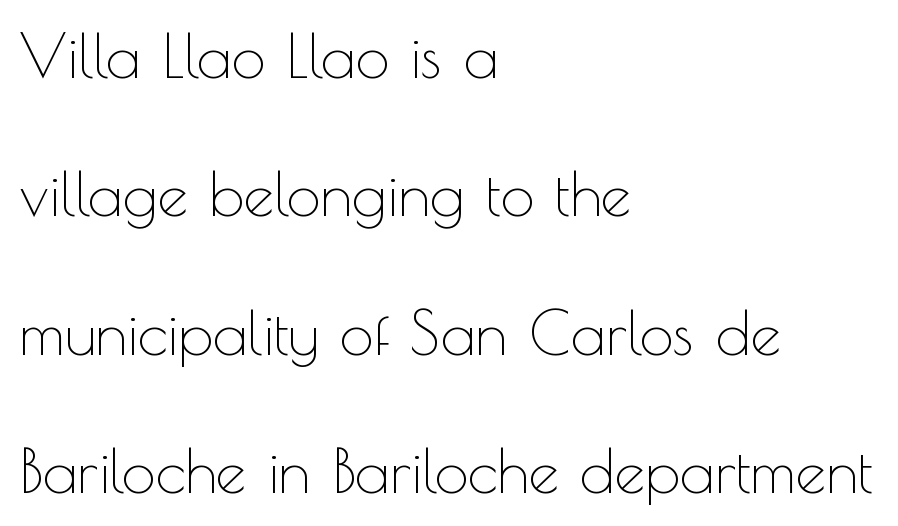
{"serif": "no", "italic": "no", "bold": "no", "weight": "thin", "width": "normal", "x_height": "small", "monospaced": "no", "underline": "no", "align": "left", "line_spacing": "loose", "line_spacing_ratio": 2.27, "letter_spacing": "normal", "letter_spacing_em": 0.0, "glyph_px": 61}
